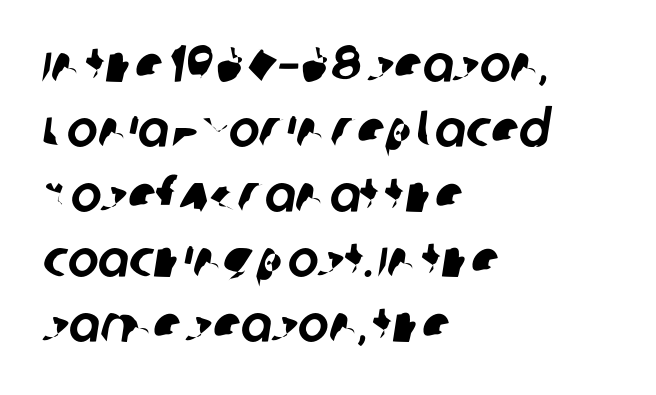
The image shows 52 px sans-serif type; set left-aligned, normal line spacing (1.25x), normal letter spacing, not underlined; low stroke contrast and a large x-height.
